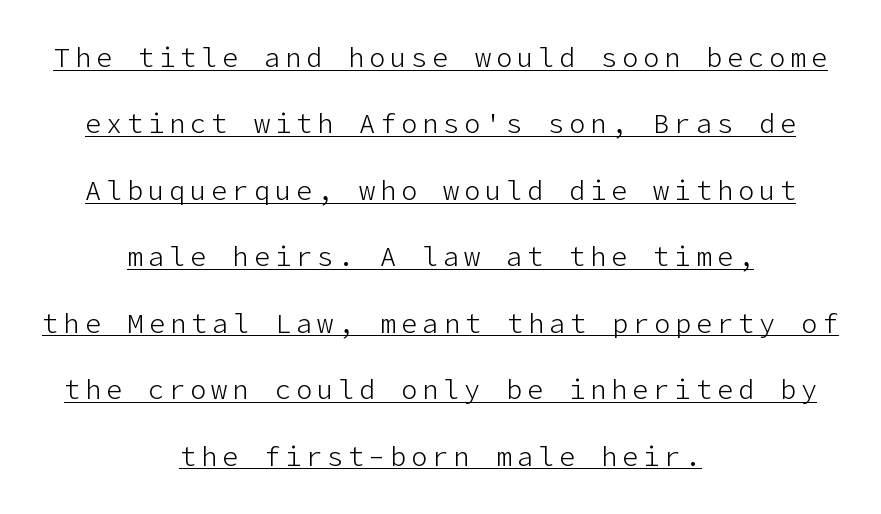
Interline gaps are noticeably wide in this sample. Nope, not italic — everything's standing straight. Decoration check: the copy is underlined. Centered paragraph, ragged on both sides. Think standard paragraph weight, or any step lighter than that.
